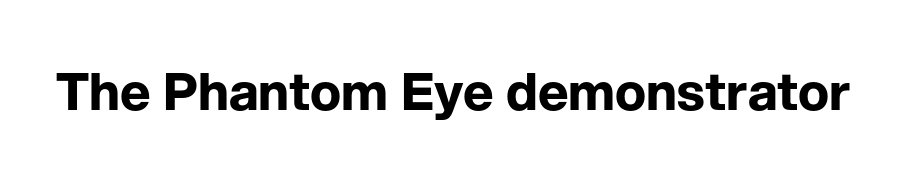
Q: Is the text bold? A: Yes.
Q: Is the text italic (slanted)? A: No, it is upright.
Q: Is the typeface a serif or a sans-serif typeface? A: Sans-serif.
Q: Is the text underlined? A: No.
Q: Is the spacing between letters normal or unusually wide? A: Normal.
Q: Width (condensed, normal, or wide)? A: Normal.
Q: Stroke contrast? A: Low.
Q: x-height? A: Medium.
Q: Monospaced? A: No.
